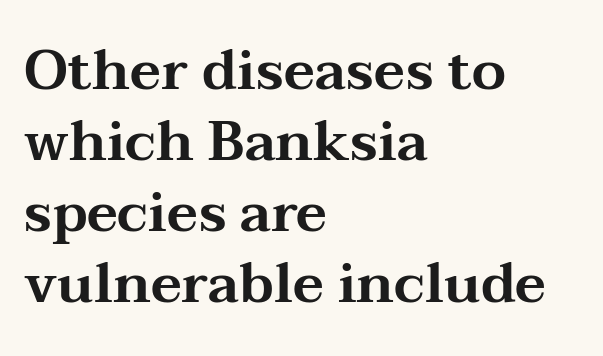
Nope, not italic — everything's standing straight. Each new line begins a customary step beneath the previous one. Notice how the passage keeps a crisp vertical edge on the left only. You could not count columns in this text — the font is proportionally spaced. Nobody drew a line under any word here.
